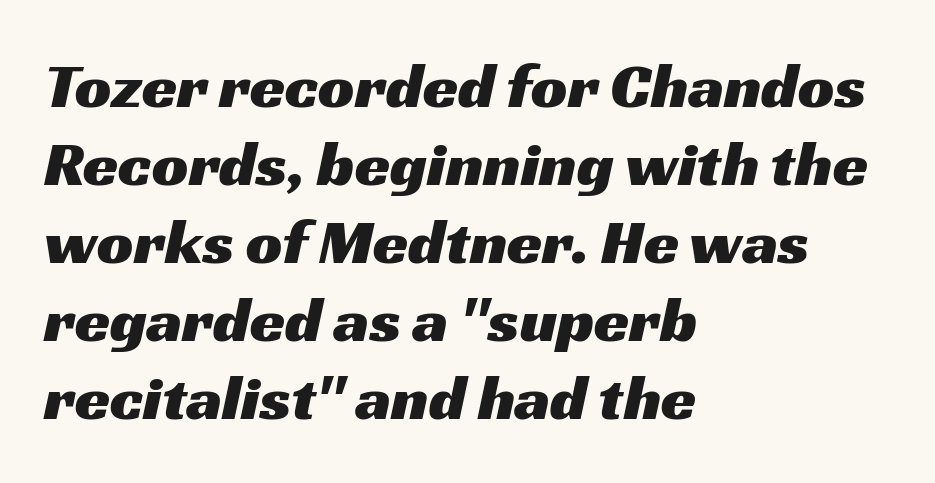
{"serif": "no", "width": "wide", "stroke_contrast": "medium", "x_height": "medium", "monospaced": "no", "underline": "no", "align": "left", "line_spacing_ratio": 1.22, "letter_spacing": "normal", "letter_spacing_em": 0.0, "glyph_px": 64}
